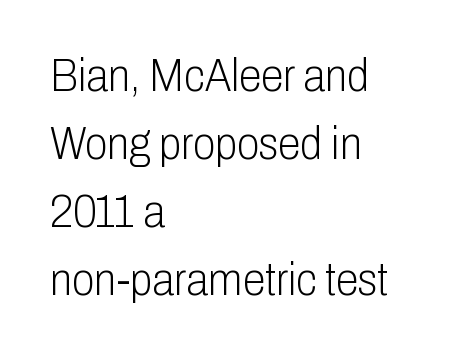
Q: Is the text bold? A: No.
Q: Is the text italic (slanted)? A: No, it is upright.
Q: Is the typeface a serif or a sans-serif typeface? A: Sans-serif.
Q: Is the text underlined? A: No.
Q: How is the paragraph aligned? A: Left-aligned.
Q: Is the spacing between letters normal or unusually wide? A: Normal.
Q: Is the spacing between lines tight, normal or loose? A: Normal.
Q: Width (condensed, normal, or wide)? A: Condensed.
Q: Stroke contrast? A: Low.
Q: x-height? A: Medium.
Q: Monospaced? A: No.
